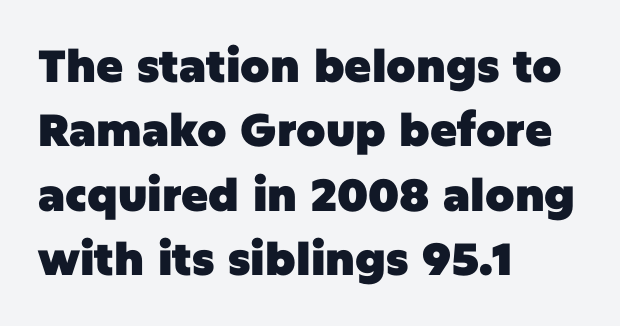
The image shows 45 px heavy sans-serif type, upright; set left-aligned, normal line spacing (1.43x), normal letter spacing, not underlined; low stroke contrast and a large x-height.
